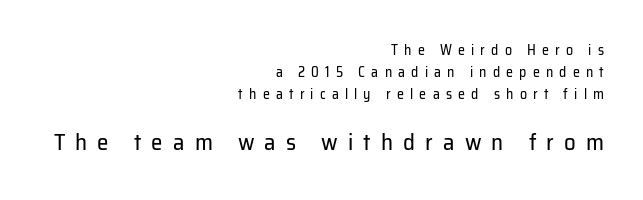
{"italic": "no", "bold": "no", "underline": "no", "align": "right", "line_spacing": "normal", "line_spacing_ratio": 1.56, "letter_spacing": "wide", "letter_spacing_em": 0.44, "larger_block": "second", "size_ratio": 1.64, "glyph_px": 23}
